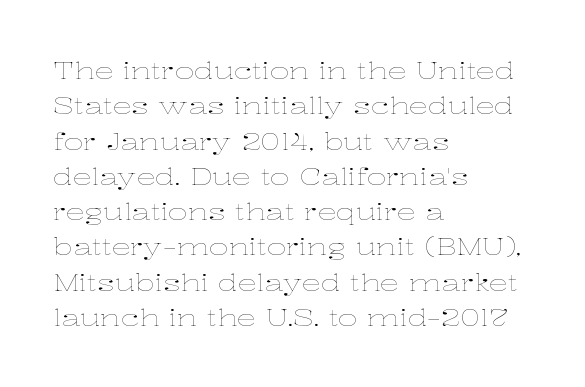
The image shows 24 px text type, upright; set left-aligned, normal line spacing (1.47x), normal letter spacing, not underlined.
